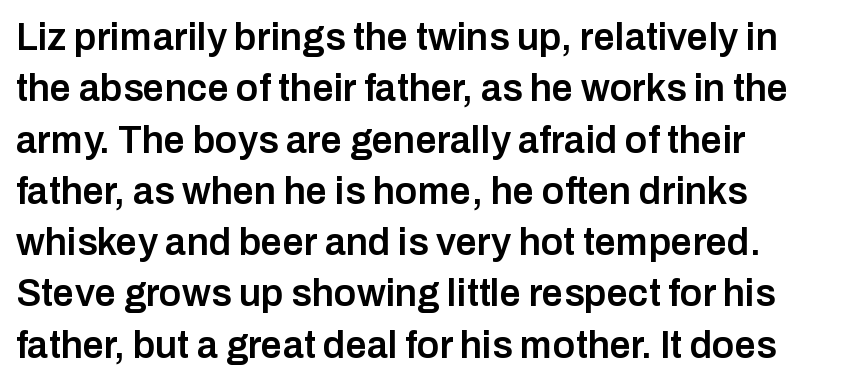
Caption: standard tracking, unaltered. In terms of letterform style, serifs are entirely absent. What's the leading like? Ordinary, nothing unusual. No italicization has been applied; the sample stays upright. These words are printed semibold, heavier than regular yet not bold. You could not count columns in this text — the font is proportionally spaced.
